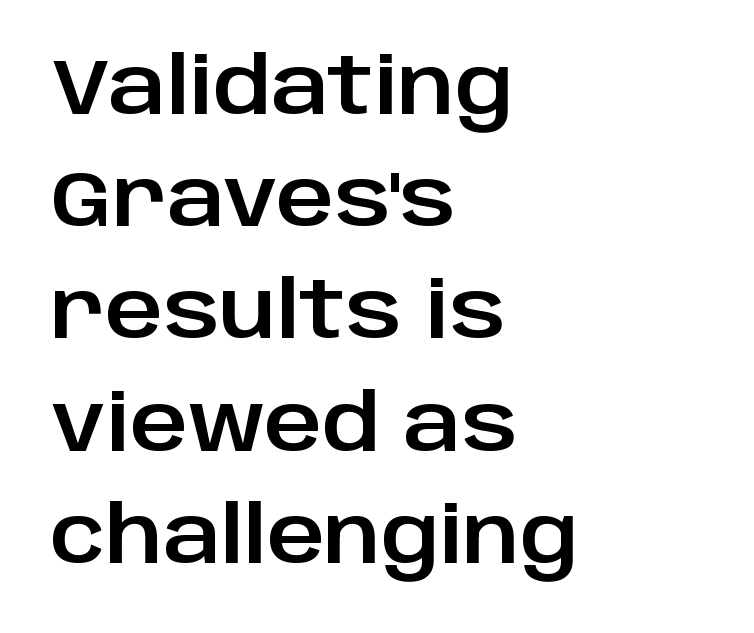
Rows of type keep a routine distance in the vertical direction. In terms of letterform style, serifs are entirely absent. Designer's note — italics off, roman on. Underlining? Definitely not there. Line beginnings align vertically; line endings do not.
